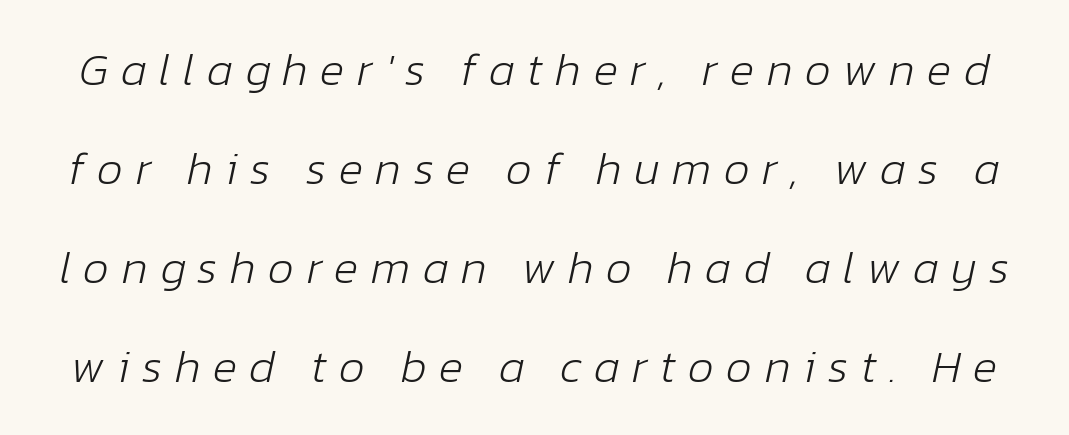
Line spacing here is loose. Is this a fixed-width face? No — the glyphs have proportional, varying widths. Letters rest on an invisible, unmarked baseline. Inter-character spacing is expanded well beyond the font's built-in metrics. The face looks like a standard text weight, possibly lighter. Rendered with sloped, italic letterforms.
